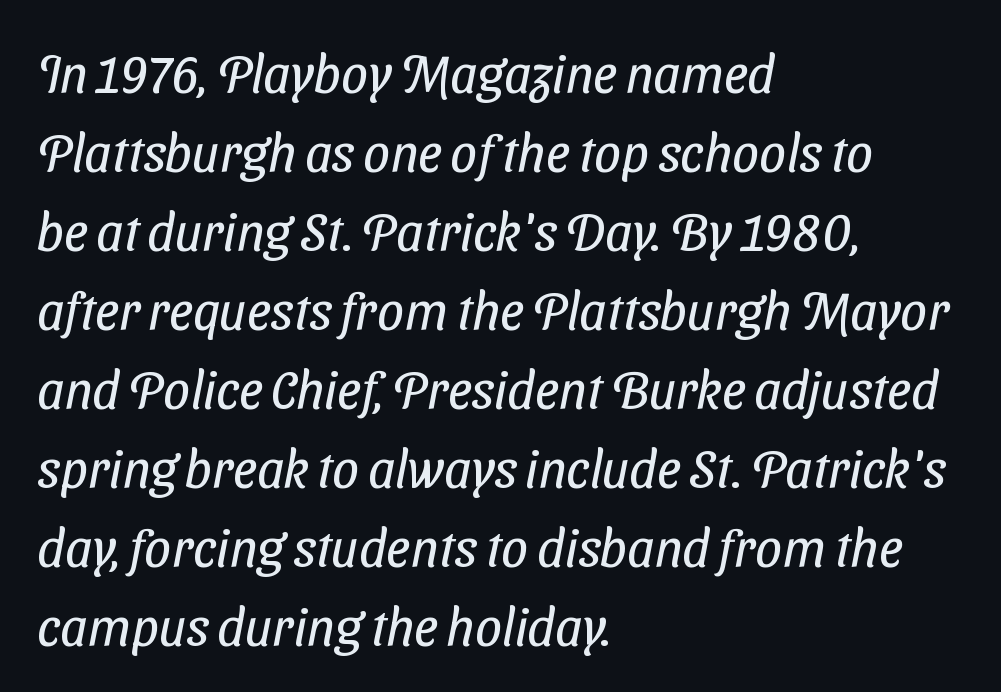
The image shows 53 px regular-weight, condensed sans-serif type; set left-aligned, normal line spacing (1.49x), normal letter spacing, not underlined; low stroke contrast and a medium x-height.
